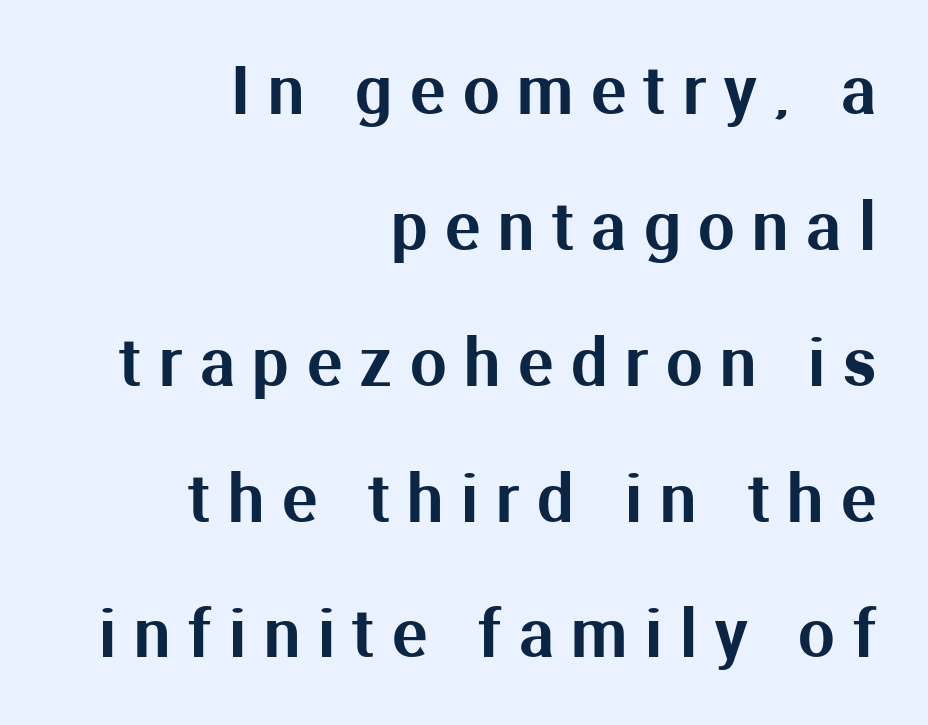
The image shows 65 px sans-serif type, upright; set right-aligned, loose line spacing (2.09x), unusually wide letter spacing (+0.27 em), not underlined; medium stroke contrast and a medium x-height.
